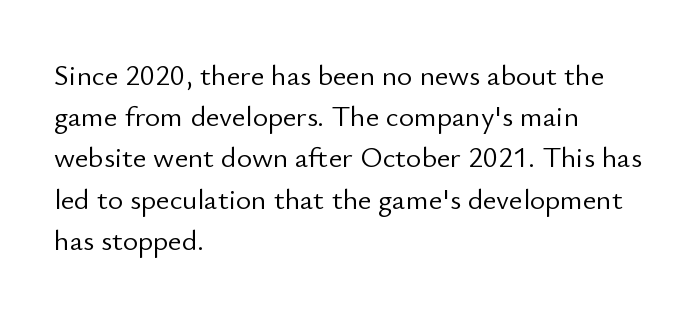
This rendering employs a face without finishing strokes, i.e., a sans-serif. One glance says typical: line gaps are just what's usual. Default kerning and tracking; the words read as compact shapes. The passage shown is typed in a proportional face where columns would drift. Nothing heavy about these letters — not bold at all. Unlike italic type, these characters show no tilt at all.
